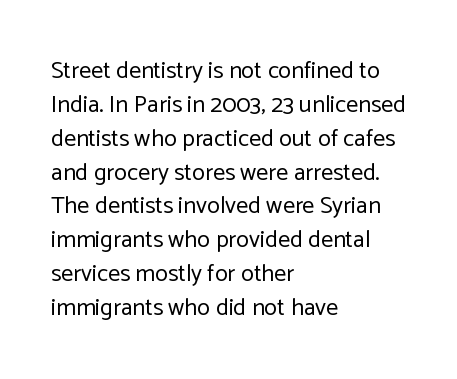
The image shows 24 px text type, upright; set left-aligned, normal line spacing (1.41x), normal letter spacing, not underlined.
